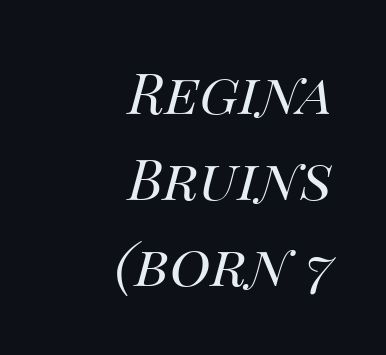
{"italic": "yes", "lean": "right", "slant_degrees": 14, "bold": "no", "weight": "regular", "width": "normal", "stroke_contrast": "medium", "x_height": "large", "monospaced": "no", "underline": "no", "align": "right", "line_spacing": "normal", "line_spacing_ratio": 1.54, "letter_spacing": "normal", "letter_spacing_em": 0.0, "glyph_px": 56}
